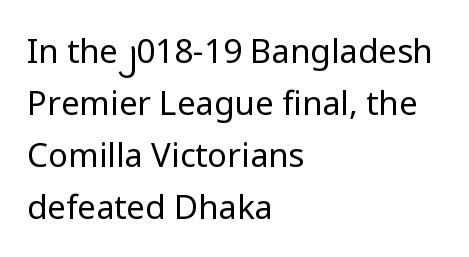
Q: Is the text bold? A: No.
Q: Is the text italic (slanted)? A: No, it is upright.
Q: Is the typeface a serif or a sans-serif typeface? A: Sans-serif.
Q: Is the text underlined? A: No.
Q: How is the paragraph aligned? A: Left-aligned.
Q: Is the spacing between letters normal or unusually wide? A: Normal.
Q: Is the spacing between lines tight, normal or loose? A: Normal.
Q: Width (condensed, normal, or wide)? A: Normal.
Q: Stroke contrast? A: Low.
Q: x-height? A: Medium.
Q: Monospaced? A: No.
